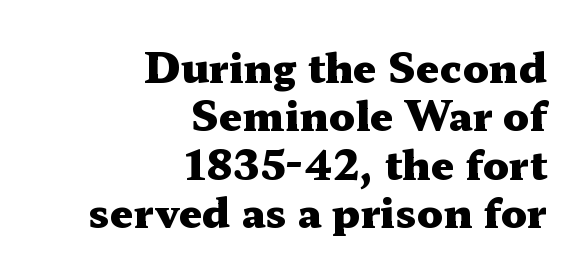
{"serif": "yes", "italic": "no", "bold": "yes", "weight": "heavy", "width": "wide", "stroke_contrast": "medium", "x_height": "medium", "monospaced": "no", "underline": "no", "align": "right", "line_spacing_ratio": 1.18, "letter_spacing": "normal", "letter_spacing_em": 0.0, "glyph_px": 41}
